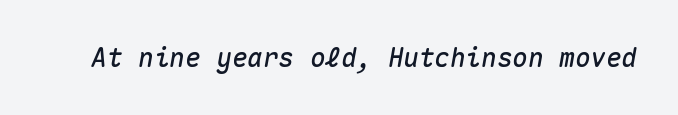
Q: Is the text italic (slanted)? A: Yes, it leans right by about 10 degrees.
Q: Is the text underlined? A: No.
Q: Is the spacing between letters normal or unusually wide? A: Normal.
